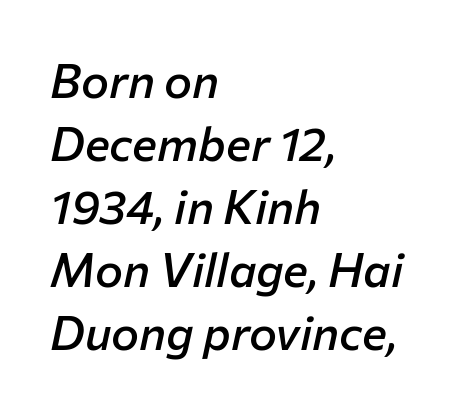
Q: Is the text bold? A: Semi-bold.
Q: Is the text italic (slanted)? A: Yes, it leans right by about 12 degrees.
Q: Is the text underlined? A: No.
Q: How is the paragraph aligned? A: Left-aligned.
Q: Is the spacing between letters normal or unusually wide? A: Normal.
Q: Is the spacing between lines tight, normal or loose? A: Normal.
Q: Width (condensed, normal, or wide)? A: Normal.
Q: Stroke contrast? A: Low.
Q: x-height? A: Medium.
Q: Monospaced? A: No.
